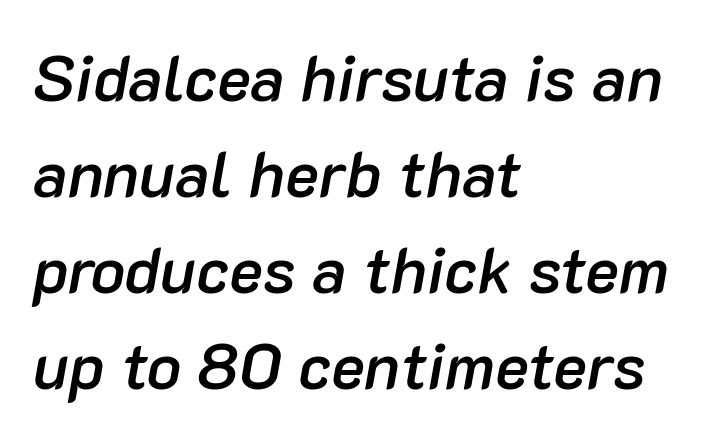
Check the space under the baseline: it is left empty. Notice how the stems are inclined rather than vertical — that's the hallmark of italics. On the weight axis this lands at semibold, roughly 600. Line starts are locked; line ends wander. Short note: letters normally spaced.
